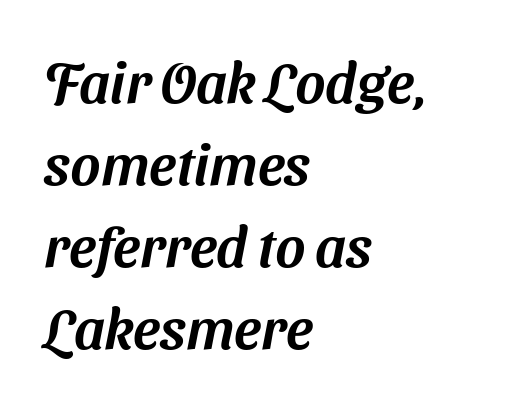
Q: Is the typeface a serif or a sans-serif typeface? A: Sans-serif.
Q: Is the text underlined? A: No.
Q: How is the paragraph aligned? A: Left-aligned.
Q: Is the spacing between letters normal or unusually wide? A: Normal.
Q: Is the spacing between lines tight, normal or loose? A: Normal.
Q: Width (condensed, normal, or wide)? A: Normal.
Q: Stroke contrast? A: Medium.
Q: x-height? A: Medium.
Q: Monospaced? A: No.
